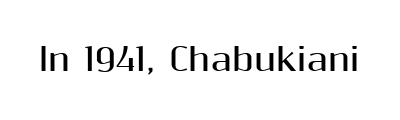
{"serif": "no", "italic": "no", "bold": "yes", "weight": "bold", "width": "normal", "stroke_contrast": "medium", "x_height": "medium", "monospaced": "no", "underline": "no", "letter_spacing": "normal", "letter_spacing_em": 0.0, "glyph_px": 31}
